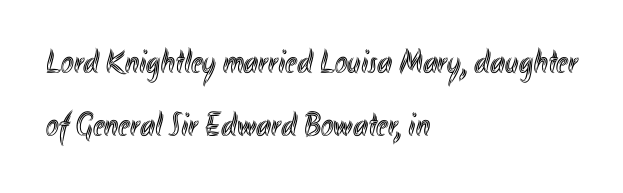
Beneath every word, the page is bare. Here the designer chose a conventional face with non-uniform glyph widths. This rendering uses left alignment, leaving the right contour irregular. Tracking value appears to be zero — textbook default spacing.
